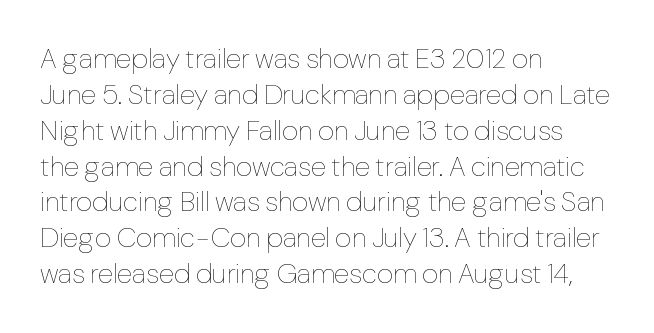
Bare-footed words on every line. Italic? Not at all — the glyphs are vertical. Short and long lines alike share a common starting point at left. Ink coverage per letter is moderate at most.
